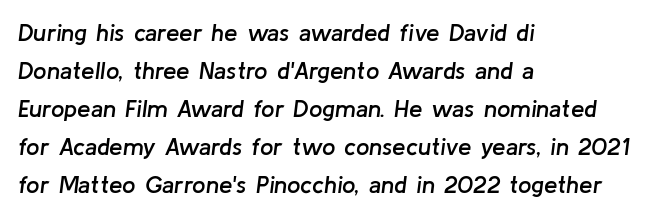
The image shows 24 px text type, italic (leaning right); set left-aligned, normal line spacing (1.58x), normal letter spacing, not underlined.
